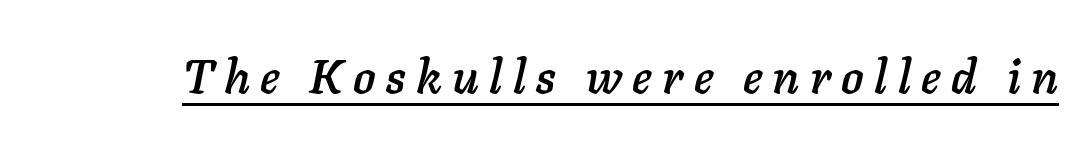
{"italic": "yes", "lean": "right", "slant_degrees": 11, "width": "normal", "stroke_contrast": "low", "x_height": "medium", "monospaced": "no", "underline": "yes", "letter_spacing": "wide", "letter_spacing_em": 0.22, "glyph_px": 47}
